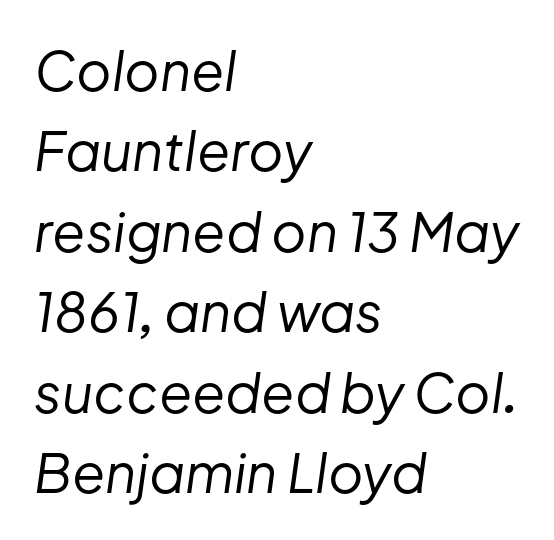
Q: Is the text bold? A: No.
Q: Is the text italic (slanted)? A: Yes, it leans right by about 8 degrees.
Q: Is the text underlined? A: No.
Q: How is the paragraph aligned? A: Left-aligned.
Q: Is the spacing between letters normal or unusually wide? A: Normal.
Q: Is the spacing between lines tight, normal or loose? A: Normal.
Q: Width (condensed, normal, or wide)? A: Normal.
Q: Stroke contrast? A: Low.
Q: x-height? A: Medium.
Q: Monospaced? A: No.
